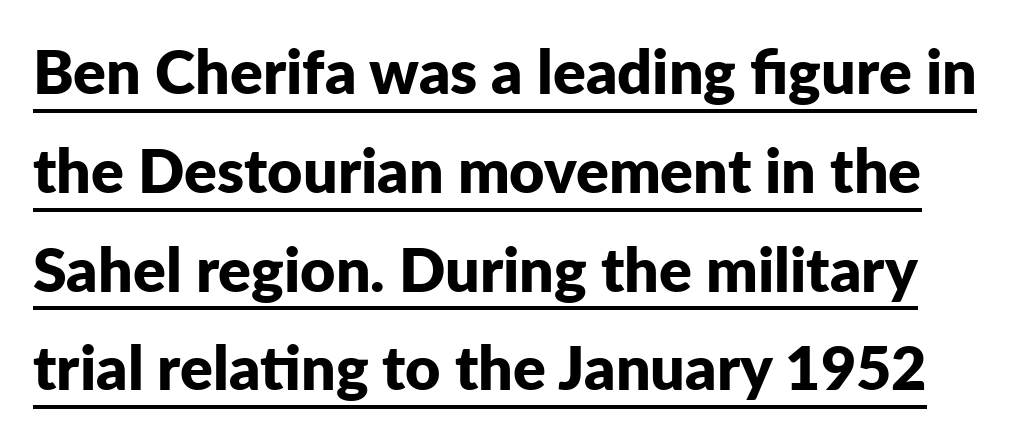
Q: Is the text bold? A: Yes.
Q: Is the text italic (slanted)? A: No, it is upright.
Q: Is the typeface a serif or a sans-serif typeface? A: Sans-serif.
Q: Is the text underlined? A: Yes.
Q: Is the spacing between letters normal or unusually wide? A: Normal.
Q: Is the spacing between lines tight, normal or loose? A: Normal.
Q: Width (condensed, normal, or wide)? A: Normal.
Q: Stroke contrast? A: Low.
Q: x-height? A: Medium.
Q: Monospaced? A: No.
